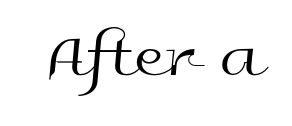
Q: Is the text bold? A: No.
Q: Is the text italic (slanted)? A: No, it is upright.
Q: Is the typeface a serif or a sans-serif typeface? A: Sans-serif.
Q: Is the text underlined? A: No.
Q: Is the spacing between letters normal or unusually wide? A: Normal.
Q: Width (condensed, normal, or wide)? A: Wide.
Q: x-height? A: Medium.
Q: Monospaced? A: No.
